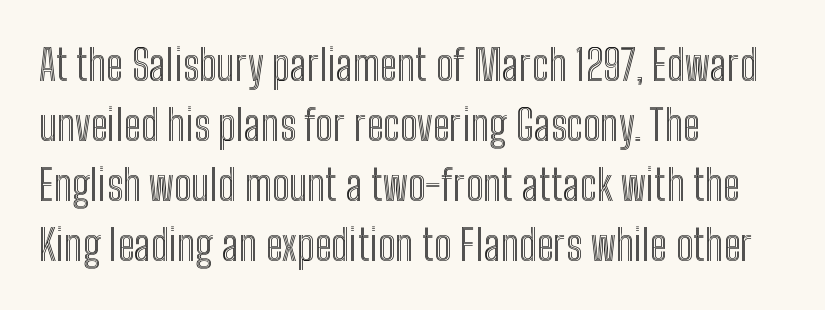
Q: Is the text italic (slanted)? A: No, it is upright.
Q: Is the text underlined? A: No.
Q: How is the paragraph aligned? A: Left-aligned.
Q: Is the spacing between letters normal or unusually wide? A: Normal.
Q: Is the spacing between lines tight, normal or loose? A: Normal.
Q: Width (condensed, normal, or wide)? A: Condensed.
Q: x-height? A: Medium.
Q: Monospaced? A: No.
